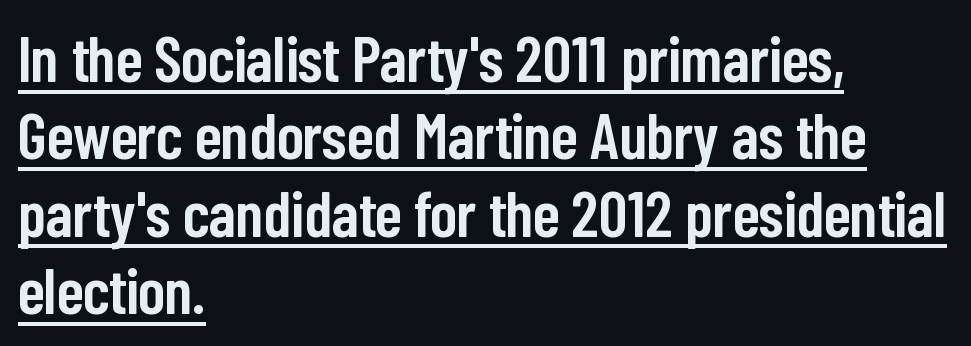
The image shows 64 px semibold, condensed sans-serif type, upright; set left-aligned, line spacing 1.21x, normal letter spacing, underlined; low stroke contrast and a medium x-height.
